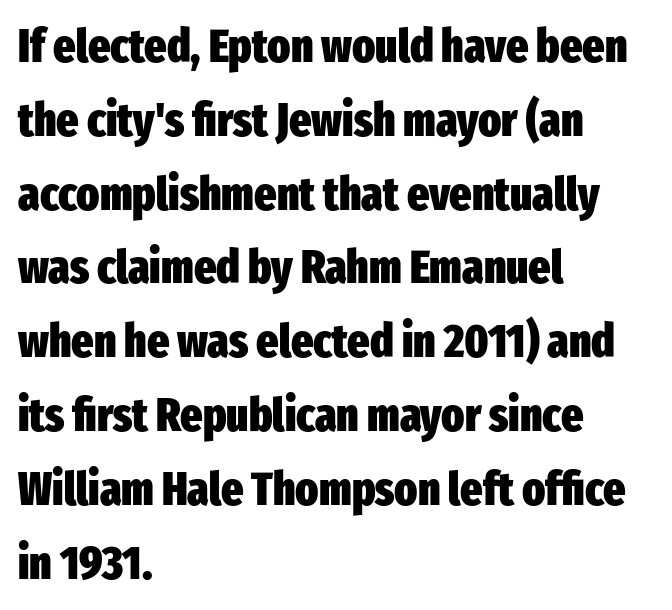
The image shows 47 px heavy, condensed sans-serif type, upright; set left-aligned, normal line spacing (1.57x), normal letter spacing, not underlined; low stroke contrast and a medium x-height.
